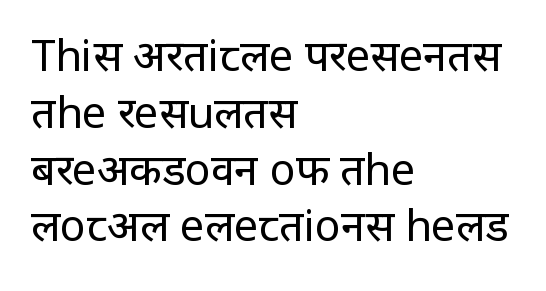
The glyphs are unaccompanied by any horizontal stroke below them. The characters are drawn with everyday or finer stroke widths. Regarding leading, the lines here are spaced in the standard way. Nothing unusual about the tracking: characters are spaced as the font intends. This is roman type, the default non-slanted kind. The typeface chosen for these lines omits serifs.
